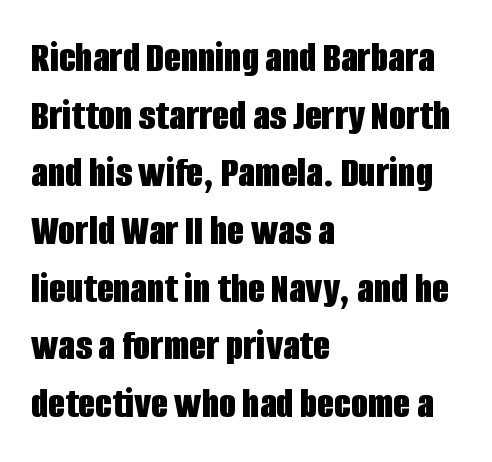
The image shows 44 px bold, condensed sans-serif type, upright; set left-aligned, normal line spacing (1.31x), normal letter spacing, not underlined; low stroke contrast and a large x-height.
